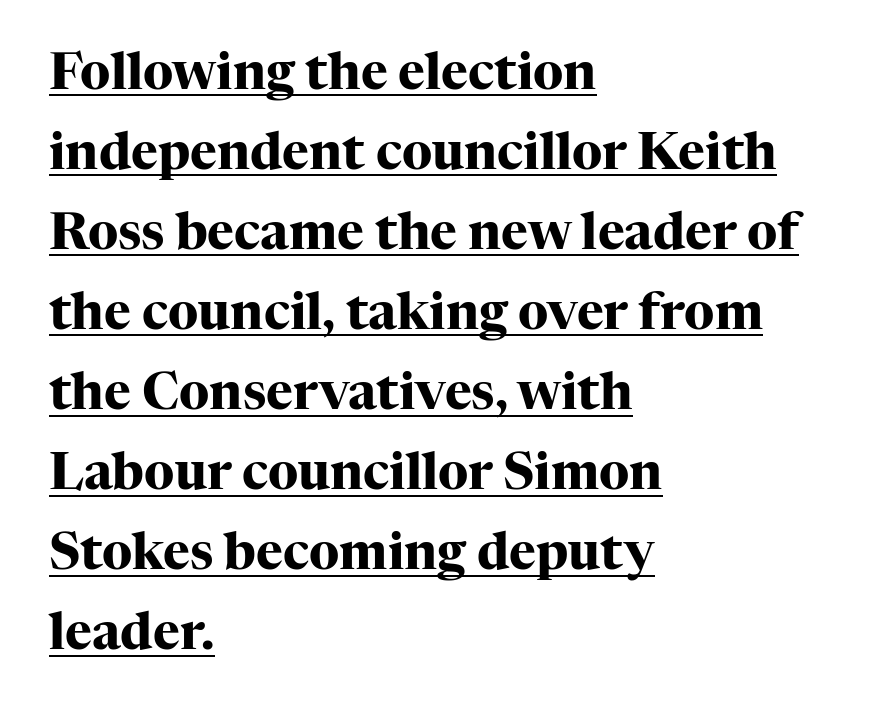
{"serif": "yes", "italic": "no", "bold": "yes", "weight": "heavy", "width": "normal", "stroke_contrast": "high", "x_height": "medium", "monospaced": "no", "underline": "yes", "align": "left", "line_spacing": "normal", "line_spacing_ratio": 1.57, "letter_spacing": "normal", "letter_spacing_em": 0.0, "glyph_px": 51}
